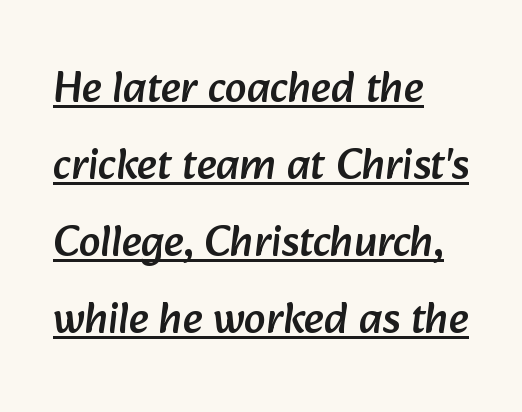
The image shows 44 px sans-serif type; set left-aligned, line spacing 1.75x, normal letter spacing, underlined; low stroke contrast and a medium x-height.
